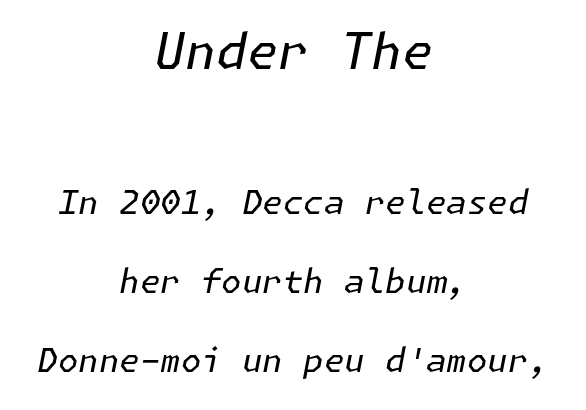
This sample uses plain, unmodified letter spacing. Weight: not bold — regular or lighter. When letters slant like this, we call the style italic. Leftover space on each line is divided equally before and after the words. Notice the wide empty band between every row — that's loose leading. Rule under the text: the space is simply empty.
